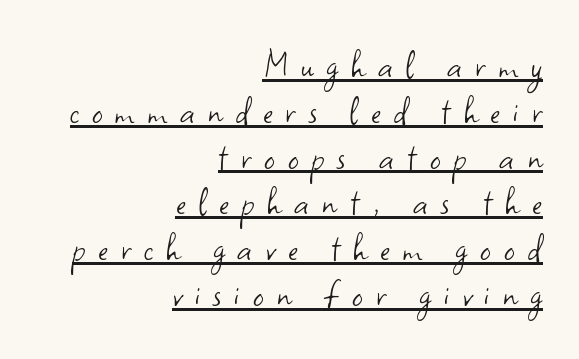
The image shows 42 px light sans-serif type; set right-aligned, tight line spacing (1.09x), unusually wide letter spacing (+0.31 em), underlined; low stroke contrast and a small x-height.
